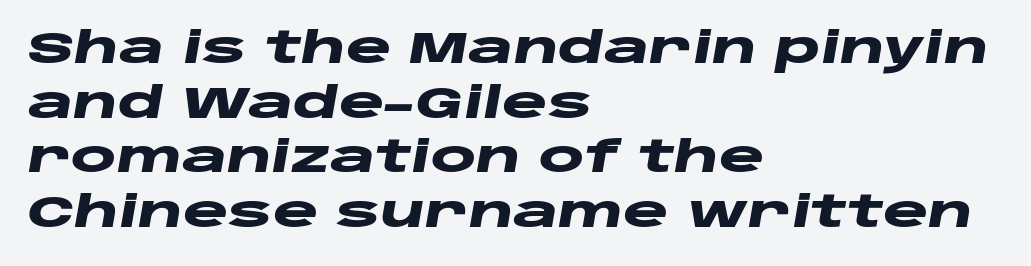
Q: Is the text bold? A: Yes.
Q: Is the text italic (slanted)? A: Yes, it leans right by about 10 degrees.
Q: Is the text underlined? A: No.
Q: How is the paragraph aligned? A: Left-aligned.
Q: Is the spacing between letters normal or unusually wide? A: Normal.
Q: Is the spacing between lines tight, normal or loose? A: Normal.
Q: Width (condensed, normal, or wide)? A: Wide.
Q: Stroke contrast? A: Low.
Q: x-height? A: Large.
Q: Monospaced? A: No.
